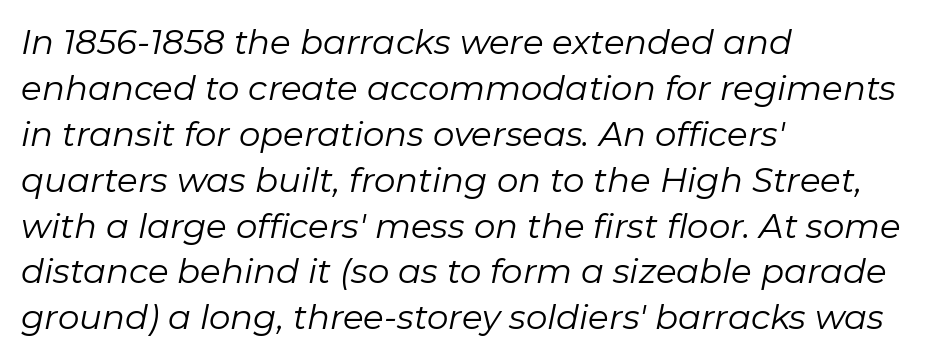
The image shows 34 px regular-weight type, italic (leaning right); set left-aligned, normal line spacing (1.35x), normal letter spacing, not underlined; low stroke contrast and a medium x-height.
